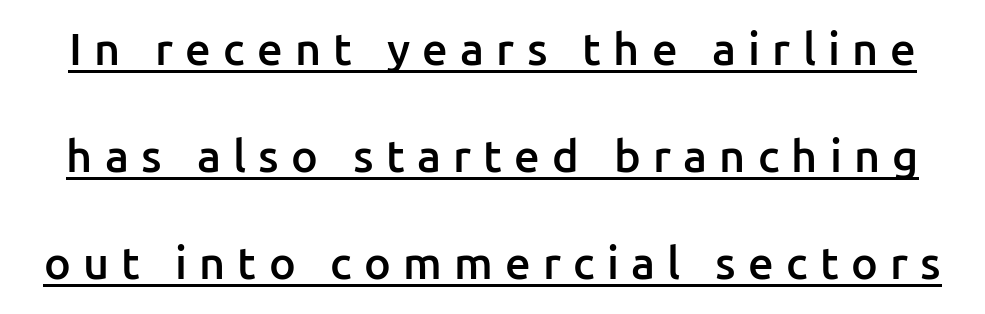
The image shows 45 px semibold sans-serif type, upright; set loose line spacing (2.38x), unusually wide letter spacing (+0.27 em), underlined; low stroke contrast and a medium x-height.
